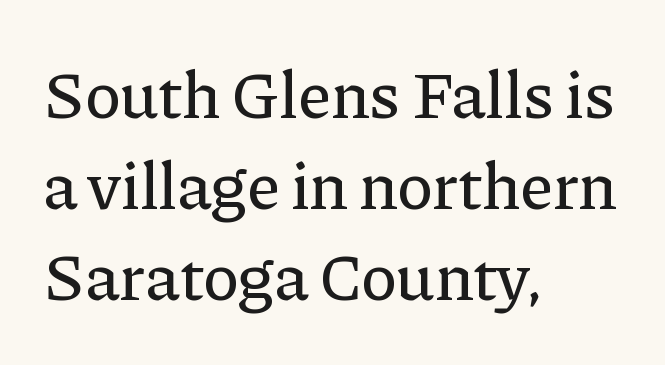
Q: Is the text italic (slanted)? A: No, it is upright.
Q: Is the typeface a serif or a sans-serif typeface? A: Serif.
Q: Is the text underlined? A: No.
Q: How is the paragraph aligned? A: Left-aligned.
Q: Is the spacing between letters normal or unusually wide? A: Normal.
Q: Is the spacing between lines tight, normal or loose? A: Normal.
Q: Width (condensed, normal, or wide)? A: Normal.
Q: Stroke contrast? A: Low.
Q: x-height? A: Medium.
Q: Monospaced? A: No.
